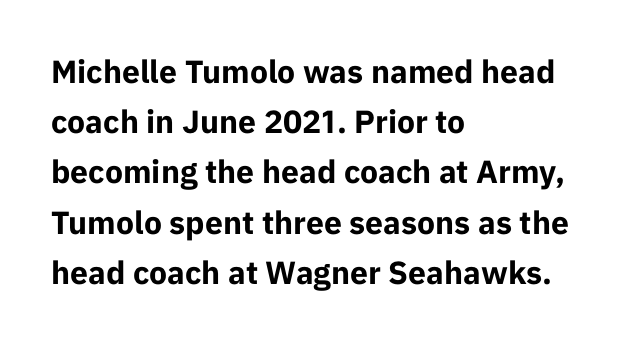
The image shows 32 px bold sans-serif type, upright; set left-aligned, normal line spacing (1.57x), normal letter spacing, not underlined; low stroke contrast and a medium x-height.
